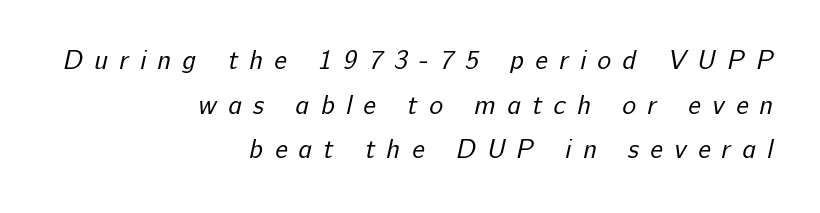
Q: Is the text bold? A: No.
Q: Is the text underlined? A: No.
Q: How is the paragraph aligned? A: Right-aligned.
Q: Is the spacing between letters normal or unusually wide? A: Unusually wide.
